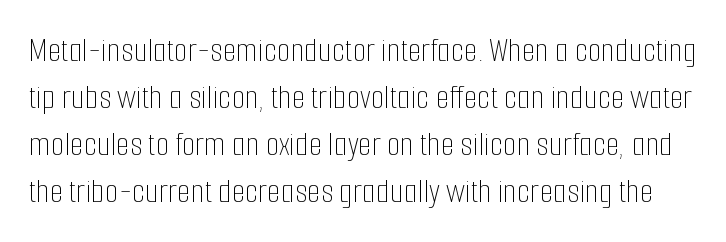
{"italic": "no", "bold": "no", "weight": "thin", "width": "condensed", "stroke_contrast": "low", "x_height": "medium", "monospaced": "no", "underline": "no", "line_spacing": "normal", "line_spacing_ratio": 1.34, "letter_spacing": "normal", "letter_spacing_em": 0.0, "glyph_px": 35}
